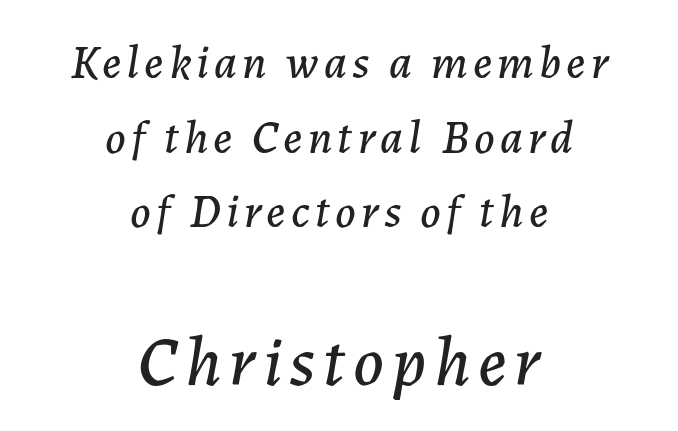
The image shows 70 px text type, italic (leaning right); set centered, normal line spacing (1.59x), not underlined; the second (bottom) block is 1.49x larger; low stroke contrast and a medium x-height.
